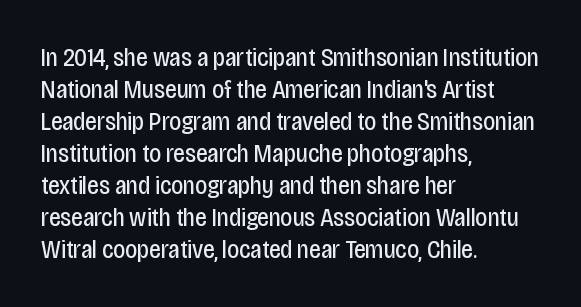
Q: Is the text bold? A: No.
Q: Is the text italic (slanted)? A: No, it is upright.
Q: Is the text underlined? A: No.
Q: How is the paragraph aligned? A: Left-aligned.
Q: Is the spacing between letters normal or unusually wide? A: Normal.
